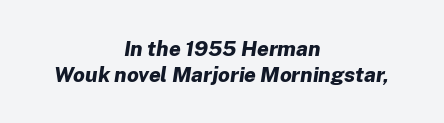
Q: Is the text bold? A: Yes.
Q: Is the text italic (slanted)? A: Yes, it leans right by about 8 degrees.
Q: Is the text underlined? A: No.
Q: How is the paragraph aligned? A: Centered.
Q: Is the spacing between letters normal or unusually wide? A: Normal.
